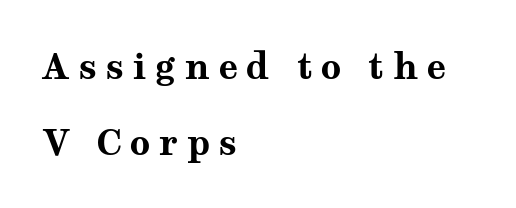
{"serif": "yes", "italic": "no", "bold": "yes", "weight": "bold", "width": "wide", "stroke_contrast": "medium", "x_height": "medium", "monospaced": "no", "underline": "no", "align": "left", "line_spacing": "loose", "line_spacing_ratio": 2.11, "letter_spacing": "wide", "letter_spacing_em": 0.23, "glyph_px": 36}
